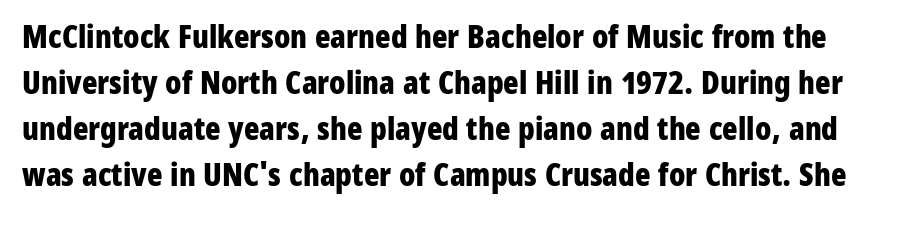
The image shows 32 px bold, condensed sans-serif type, upright; set normal line spacing (1.44x), normal letter spacing, not underlined; low stroke contrast and a medium x-height.
